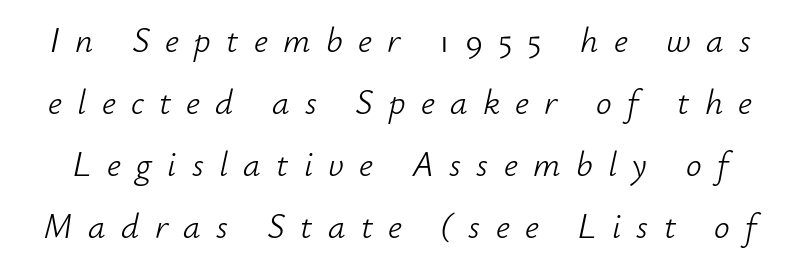
Q: Is the text bold? A: No.
Q: Is the text italic (slanted)? A: Yes, it leans right by about 12 degrees.
Q: Is the text underlined? A: No.
Q: Is the spacing between letters normal or unusually wide? A: Unusually wide.
Q: Width (condensed, normal, or wide)? A: Normal.
Q: Stroke contrast? A: Low.
Q: x-height? A: Small.
Q: Monospaced? A: No.
